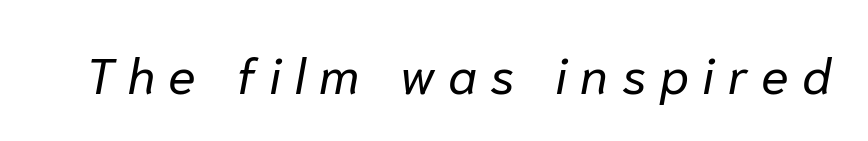
A typesetter would mark this as italic. Quick note: underline off. Unbolded letterforms with no extra heft. You could only call the tracking loose — the letters float apart. Is this a fixed-width face? No — the glyphs have proportional, varying widths.
